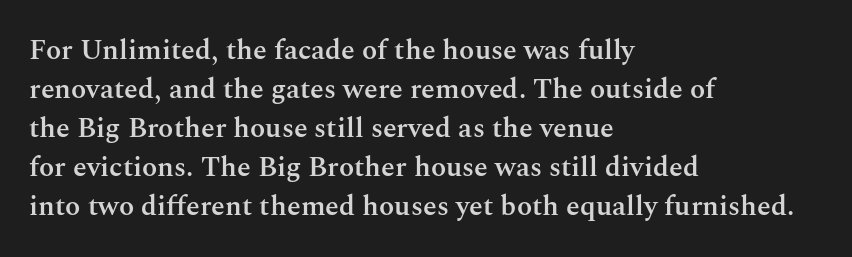
Q: Is the text bold? A: Semi-bold.
Q: Is the text italic (slanted)? A: No, it is upright.
Q: Is the typeface a serif or a sans-serif typeface? A: Serif.
Q: Is the text underlined? A: No.
Q: How is the paragraph aligned? A: Left-aligned.
Q: Is the spacing between letters normal or unusually wide? A: Normal.
Q: Is the spacing between lines tight, normal or loose? A: Normal.
Q: Width (condensed, normal, or wide)? A: Normal.
Q: Stroke contrast? A: Medium.
Q: x-height? A: Medium.
Q: Monospaced? A: No.
